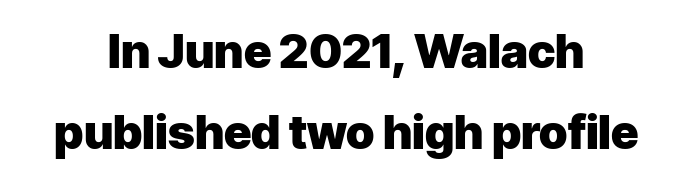
The image shows 47 px heavy sans-serif type, upright; set centered, line spacing 1.72x, normal letter spacing, not underlined; low stroke contrast and a medium x-height.
